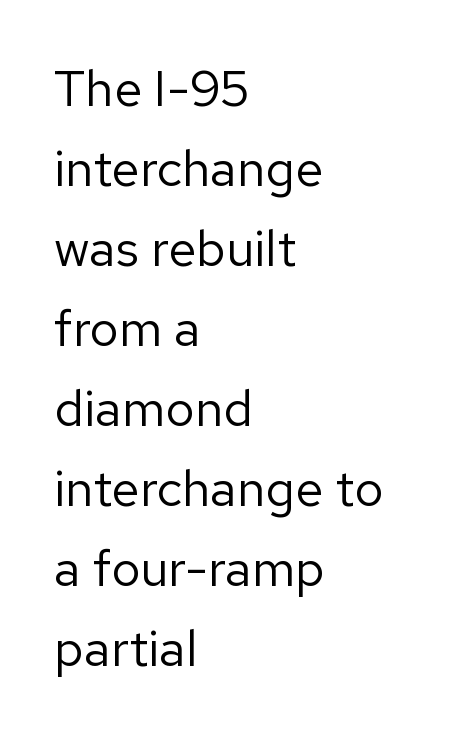
The image shows 51 px regular-weight sans-serif type, upright; set left-aligned, normal line spacing (1.57x), normal letter spacing, not underlined; low stroke contrast and a medium x-height.
